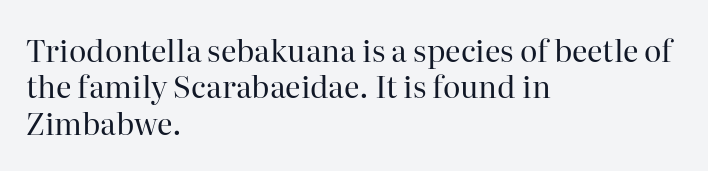
The image shows 30 px regular-weight serif type, upright; set left-aligned, line spacing 1.21x, normal letter spacing, not underlined; high stroke contrast and a medium x-height.
